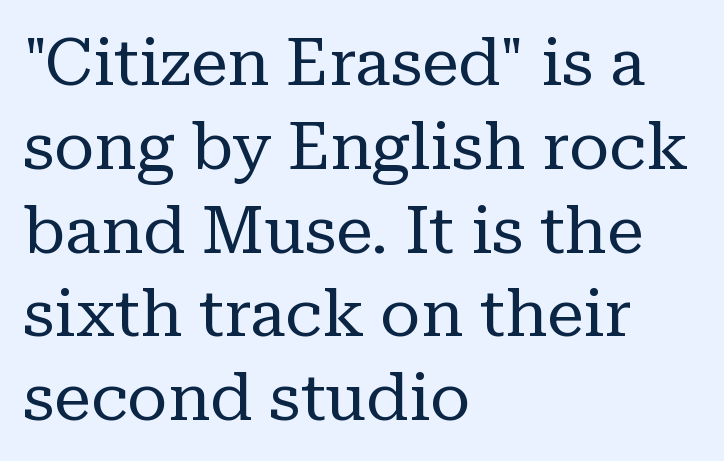
{"serif": "yes", "italic": "no", "bold": "no", "weight": "regular", "width": "normal", "stroke_contrast": "low", "x_height": "medium", "monospaced": "no", "underline": "no", "align": "left", "line_spacing": "normal", "line_spacing_ratio": 1.27, "letter_spacing": "normal", "letter_spacing_em": 0.0, "glyph_px": 66}
